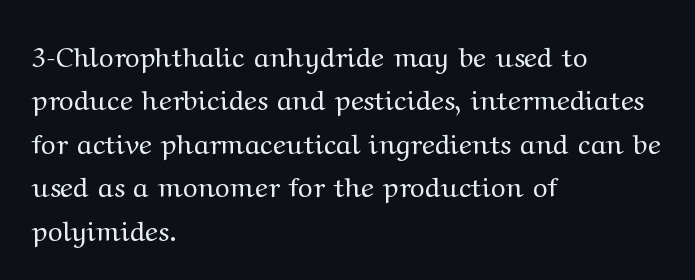
The image shows 28 px regular-weight, wide serif type, upright; set left-aligned, normal line spacing (1.55x), normal letter spacing, not underlined; medium stroke contrast and a medium x-height.
